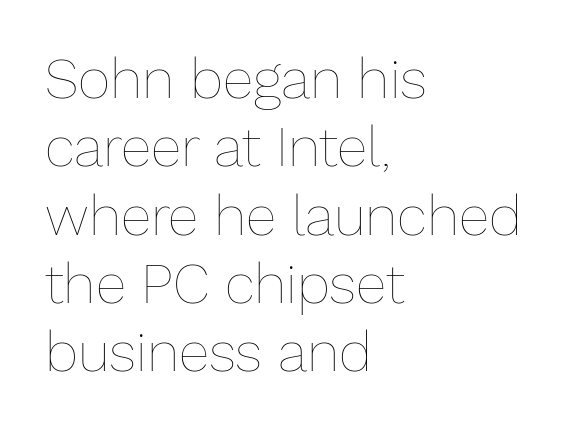
Q: Is the text bold? A: No.
Q: Is the text italic (slanted)? A: No, it is upright.
Q: Is the text underlined? A: No.
Q: How is the paragraph aligned? A: Left-aligned.
Q: Is the spacing between letters normal or unusually wide? A: Normal.
Q: Width (condensed, normal, or wide)? A: Normal.
Q: Stroke contrast? A: Low.
Q: x-height? A: Medium.
Q: Monospaced? A: No.
